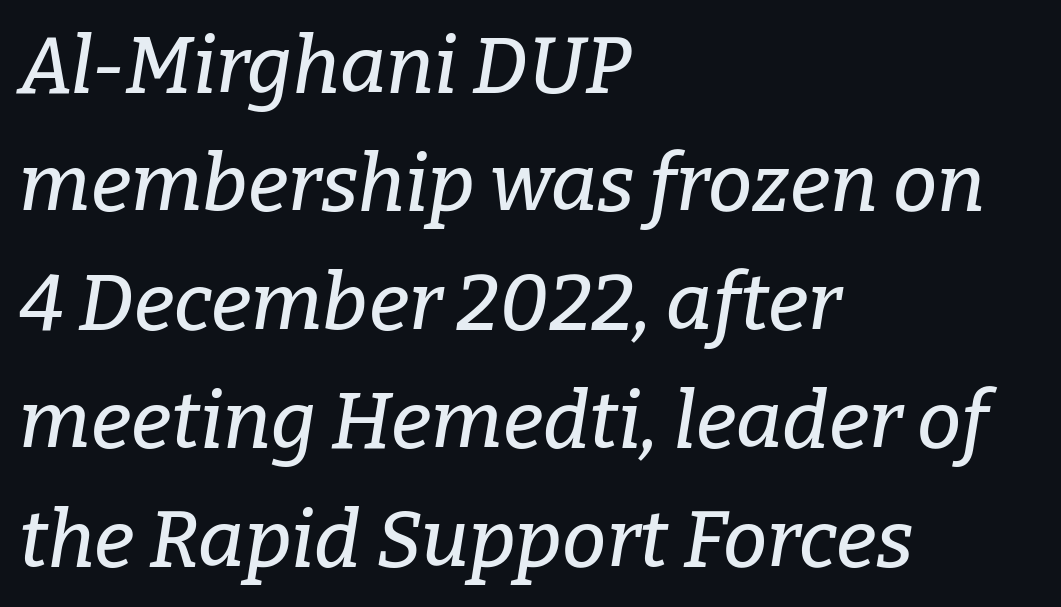
The face used here is proportionally spaced, like ordinary book or web type. Look at the tracking — it's just the regular setting, nothing added. The space beneath each line is pristine and unruled. Does the lettering tilt? It does — this is italic.
